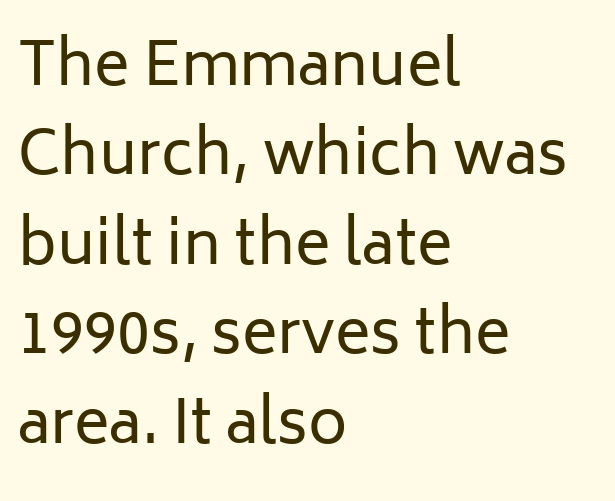
The image shows 60 px regular-weight sans-serif type, upright; set left-aligned, normal line spacing (1.49x), normal letter spacing, not underlined; low stroke contrast and a medium x-height.
